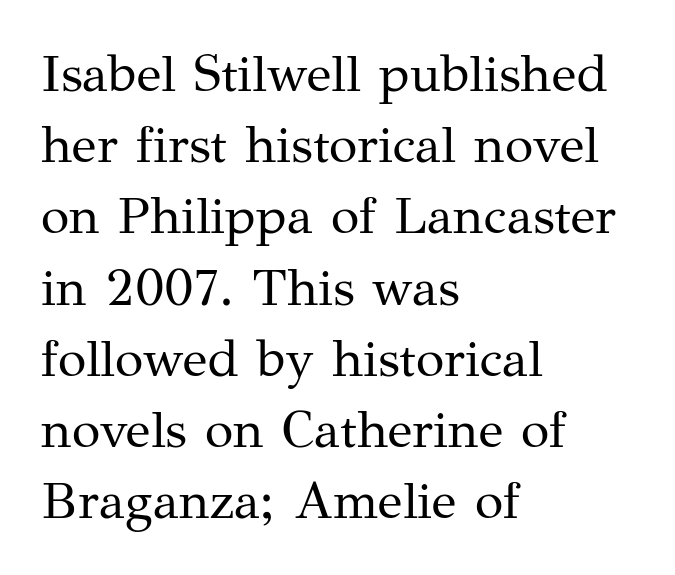
The image shows 52 px regular-weight serif type, upright; set left-aligned, normal line spacing (1.37x), normal letter spacing, not underlined; medium stroke contrast and a medium x-height.
